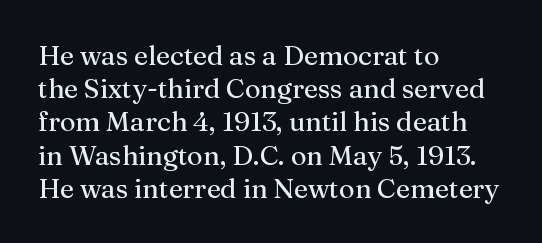
The zone under the glyphs is completely vacant. The passage is arranged the way most books set body copy — flush left. The type sits square on the baseline with zero lean. Weight: in the light-to-regular range. In terms of letterspacing, this is plain default setting.
